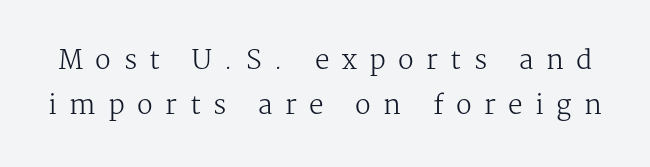
Weight class: somewhere from thin through regular. Descenders hang freely into open space. Display-style spreading of the glyphs; the letterfit is very open. Do the letters lean? They stand straight.
